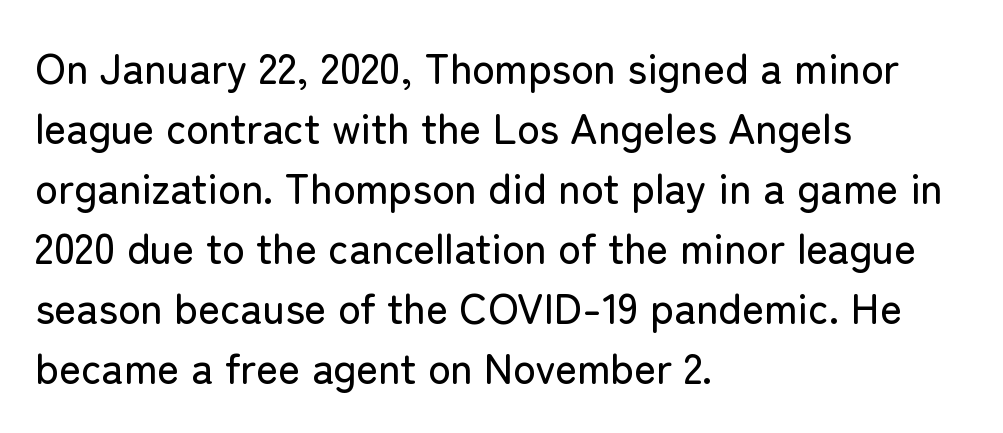
Examine the stroke ends and you'll find no serifs. Standard letterfit; no display-style spreading of the glyphs. Think of a printed novel: that variable character pitch is what you see here. One-word summary of the alignment: left.
